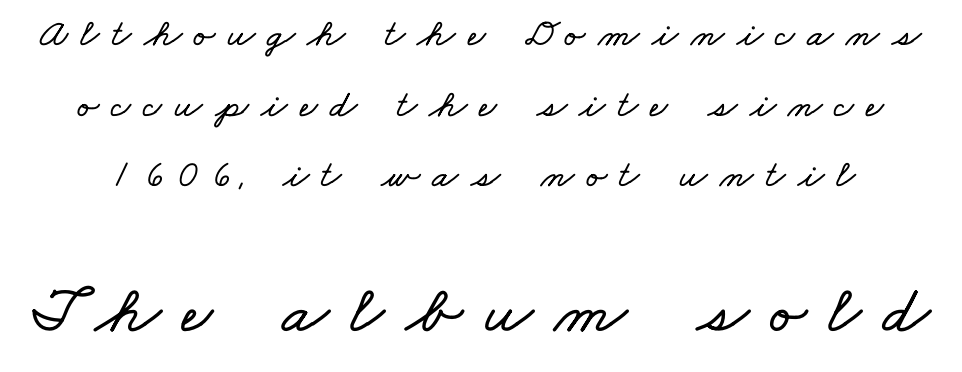
{"width": "wide", "stroke_contrast": "low", "x_height": "small", "monospaced": "no", "underline": "no", "line_spacing_ratio": 1.81, "letter_spacing": "wide", "letter_spacing_em": 0.31, "larger_block": "second", "size_ratio": 1.74, "glyph_px": 68}
